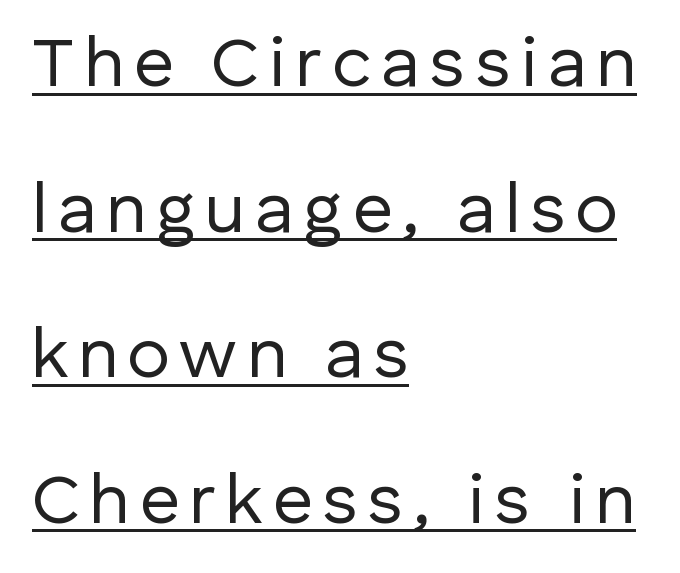
{"serif": "no", "italic": "no", "bold": "no", "weight": "regular", "width": "normal", "stroke_contrast": "low", "x_height": "medium", "monospaced": "no", "underline": "yes", "align": "left", "line_spacing": "loose", "line_spacing_ratio": 2.05, "glyph_px": 71}
